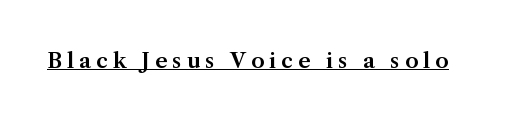
Q: Is the text italic (slanted)? A: No, it is upright.
Q: Is the text underlined? A: Yes.
Q: Is the spacing between letters normal or unusually wide? A: Unusually wide.
